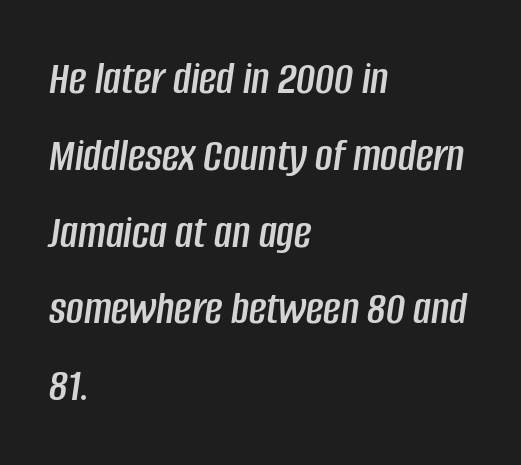
{"italic": "yes", "lean": "right", "slant_degrees": 8, "width": "condensed", "stroke_contrast": "low", "x_height": "large", "monospaced": "no", "underline": "no", "align": "left", "line_spacing": "normal", "line_spacing_ratio": 1.6, "letter_spacing": "normal", "letter_spacing_em": 0.0, "glyph_px": 48}
